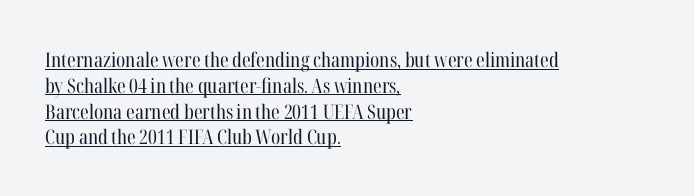
The image shows 20 px text type, upright; set left-aligned, normal line spacing (1.29x), normal letter spacing, underlined.
